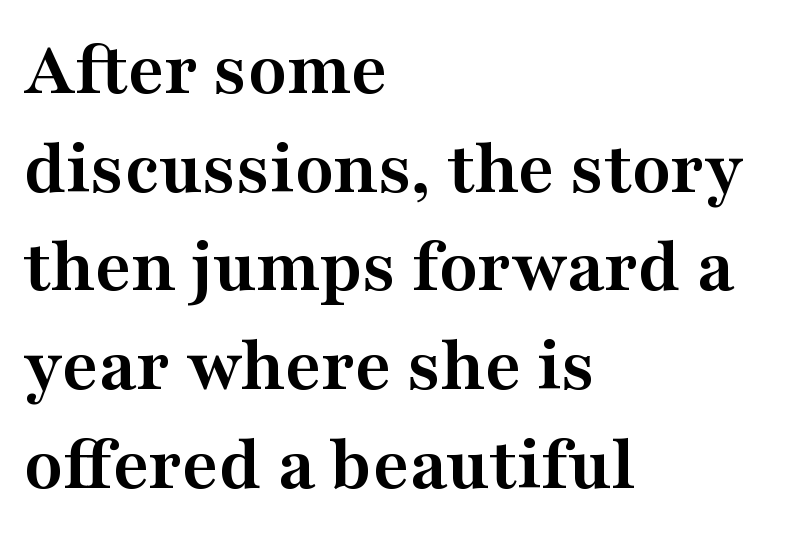
Q: Is the text bold? A: Yes.
Q: Is the text italic (slanted)? A: No, it is upright.
Q: Is the typeface a serif or a sans-serif typeface? A: Serif.
Q: Is the text underlined? A: No.
Q: How is the paragraph aligned? A: Left-aligned.
Q: Is the spacing between letters normal or unusually wide? A: Normal.
Q: Is the spacing between lines tight, normal or loose? A: Normal.
Q: Width (condensed, normal, or wide)? A: Wide.
Q: Stroke contrast? A: Medium.
Q: x-height? A: Medium.
Q: Monospaced? A: No.
